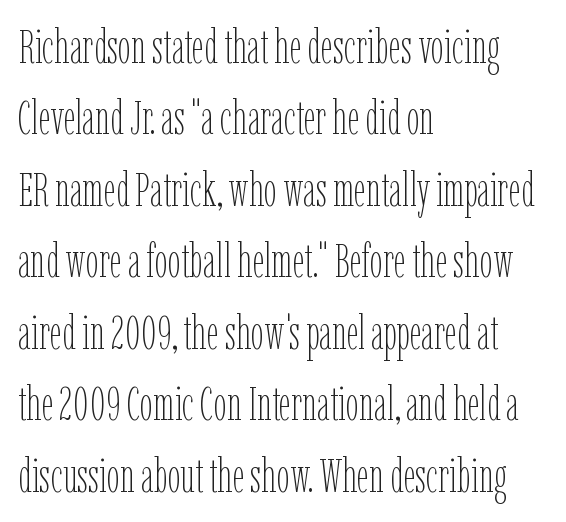
No italicization has been applied; the sample stays upright. Stroke mass is kept to a normal reading level or below. A typesetter would call this leading conventional body-copy spacing. The baseline area is clear. Looks like regular typesetting: each glyph gets only the width it needs. Visually the block forms a straight wall on the left and a jagged coastline on the right.
